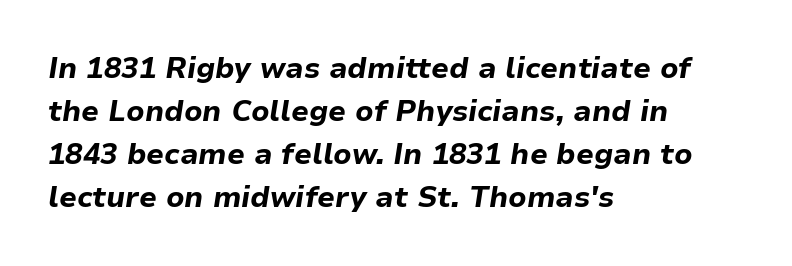
Q: Is the text bold? A: Yes.
Q: Is the text italic (slanted)? A: Yes, it leans right by about 9 degrees.
Q: Is the text underlined? A: No.
Q: How is the paragraph aligned? A: Left-aligned.
Q: Is the spacing between letters normal or unusually wide? A: Normal.
Q: Is the spacing between lines tight, normal or loose? A: Normal.
Q: Width (condensed, normal, or wide)? A: Normal.
Q: Stroke contrast? A: Low.
Q: x-height? A: Medium.
Q: Monospaced? A: No.
